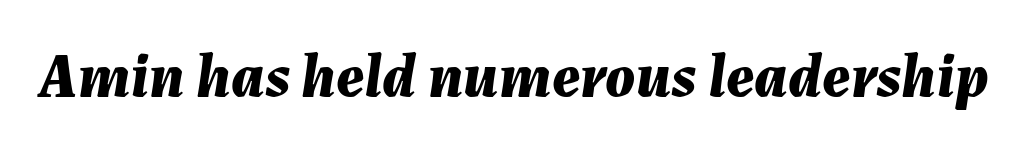
The image shows 62 px bold type, italic (leaning right); set normal letter spacing, not underlined; medium stroke contrast and a medium x-height.
